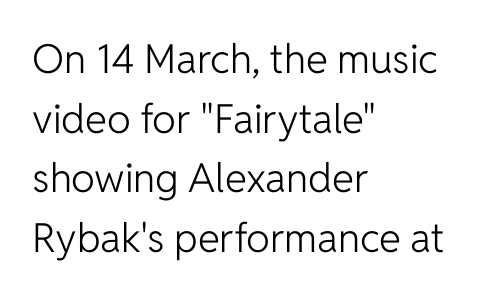
The image shows 40 px light sans-serif type, upright; set left-aligned, normal line spacing (1.49x), normal letter spacing, not underlined; low stroke contrast and a medium x-height.
